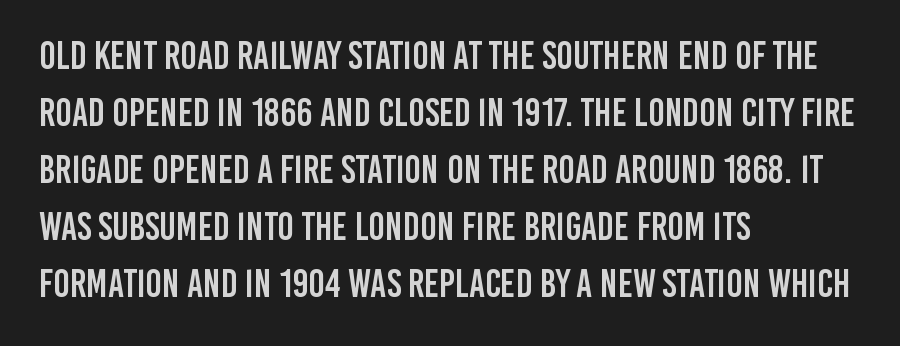
The image shows 39 px condensed sans-serif type, upright; set left-aligned, normal line spacing (1.46x), normal letter spacing, not underlined; low stroke contrast and a large x-height.
